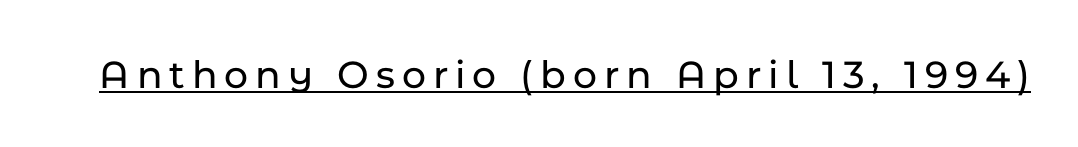
{"serif": "no", "italic": "no", "width": "normal", "stroke_contrast": "low", "x_height": "medium", "monospaced": "no", "underline": "yes", "glyph_px": 41}
